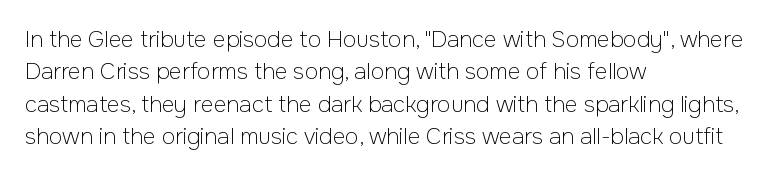
The image shows 22 px text type, upright; set left-aligned, normal line spacing (1.47x), normal letter spacing, not underlined.
